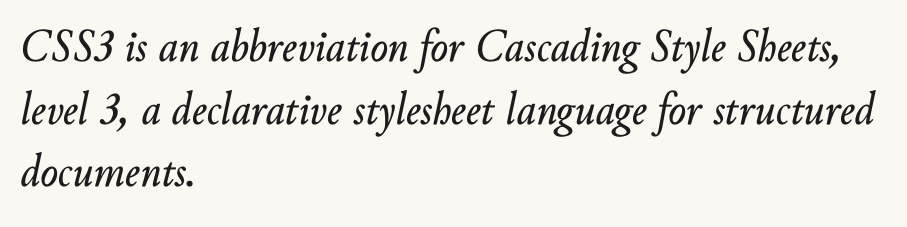
Would a proofreader flag this as italicized? Yes. The block of text has a typical density, with ordinary space between rows. Nothing unusual about the tracking: characters are spaced as the font intends. The letters advance in unequal steps, a hallmark of proportional type. The rag falls on the right side of this text block.
